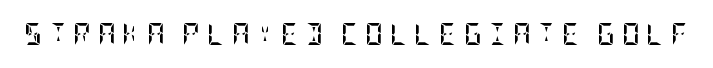
Q: Is the text bold? A: Yes.
Q: Is the text italic (slanted)? A: No, it is upright.
Q: Is the text underlined? A: No.
Q: Is the spacing between letters normal or unusually wide? A: Unusually wide.
